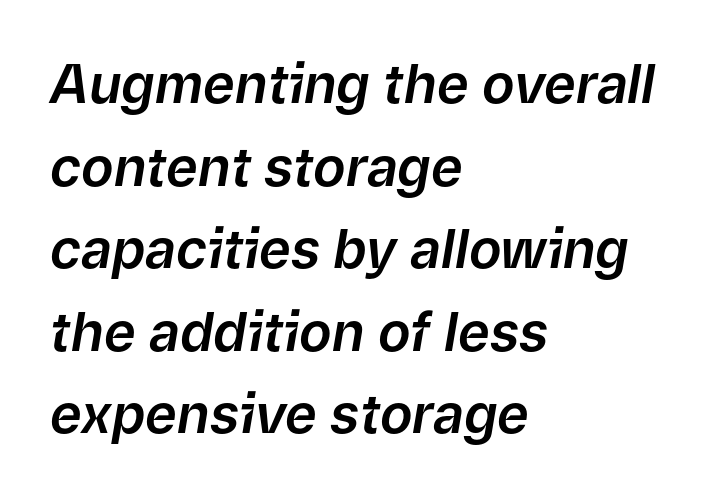
The image shows 54 px text type, italic (leaning right); set left-aligned, normal line spacing (1.53x), normal letter spacing, not underlined; low stroke contrast and a medium x-height.
